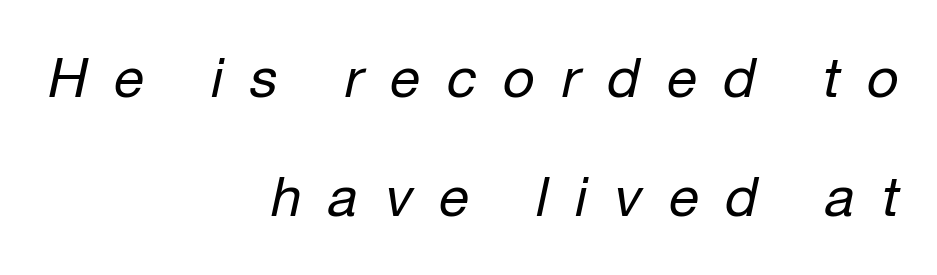
The gaps between neighbouring characters are conspicuously large. If you drew a line through each stem, it would be angled. The specimen omits any rule beneath the text block's lines. Think of a printed novel: that variable character pitch is what you see here.
